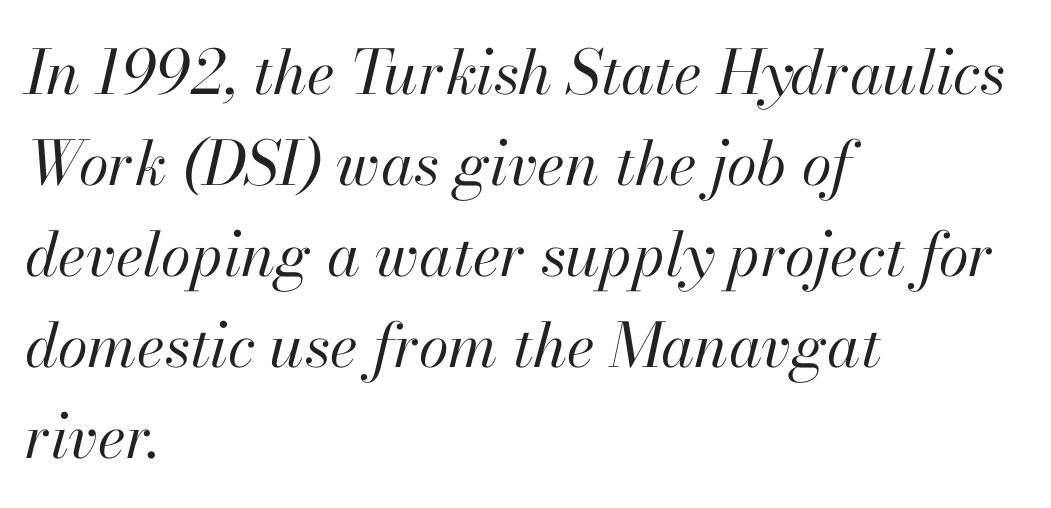
Q: Is the text bold? A: No.
Q: Is the text italic (slanted)? A: Yes, it leans right by about 13 degrees.
Q: Is the text underlined? A: No.
Q: How is the paragraph aligned? A: Left-aligned.
Q: Is the spacing between letters normal or unusually wide? A: Normal.
Q: Is the spacing between lines tight, normal or loose? A: Normal.
Q: Width (condensed, normal, or wide)? A: Normal.
Q: Stroke contrast? A: High.
Q: x-height? A: Small.
Q: Monospaced? A: No.
